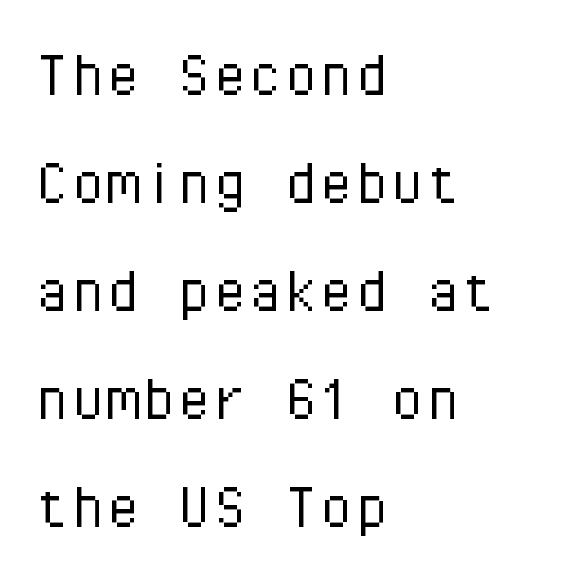
Does the copy run flush right? No — it runs flush left. Note the uniform advance width — an 'i' takes as much space as an 'm'. The baseline area is clear. Caption: standard tracking, unaltered.
